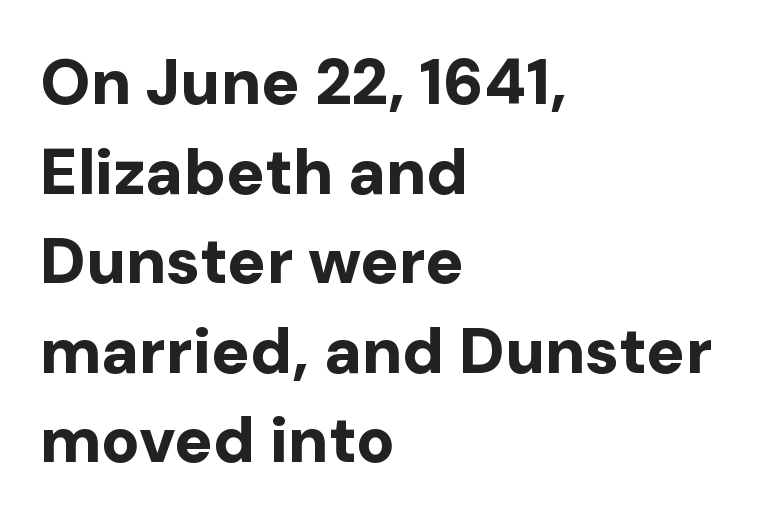
Q: Is the text bold? A: Yes.
Q: Is the text italic (slanted)? A: No, it is upright.
Q: Is the typeface a serif or a sans-serif typeface? A: Sans-serif.
Q: Is the text underlined? A: No.
Q: How is the paragraph aligned? A: Left-aligned.
Q: Is the spacing between letters normal or unusually wide? A: Normal.
Q: Is the spacing between lines tight, normal or loose? A: Normal.
Q: Width (condensed, normal, or wide)? A: Normal.
Q: Stroke contrast? A: Low.
Q: x-height? A: Medium.
Q: Monospaced? A: No.
